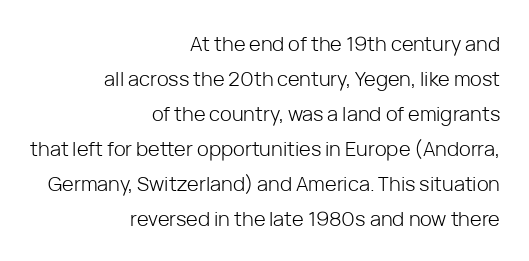
The image shows 20 px text type, upright; set right-aligned, line spacing 1.75x, normal letter spacing, not underlined.
